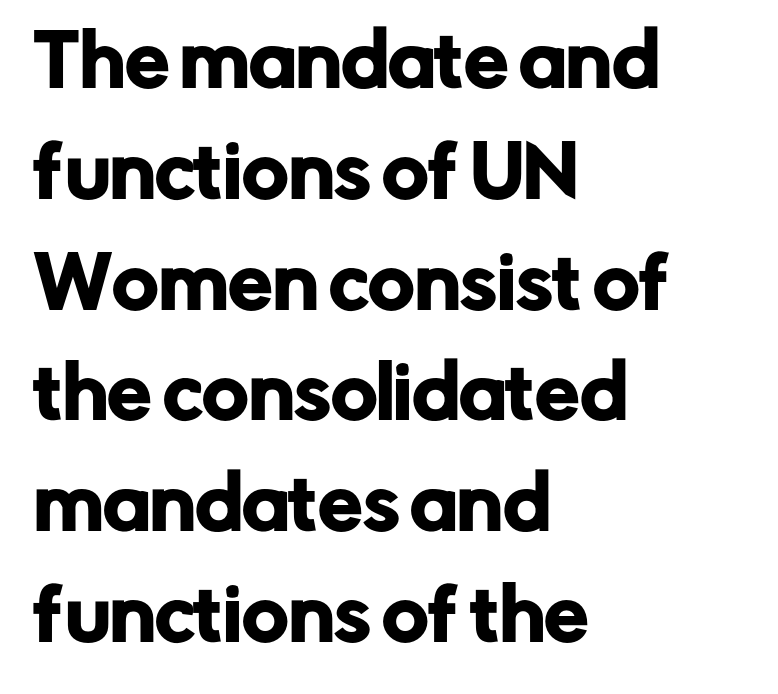
The image shows 71 px sans-serif type, upright; set left-aligned, normal line spacing (1.56x), normal letter spacing, not underlined; low stroke contrast and a medium x-height.
